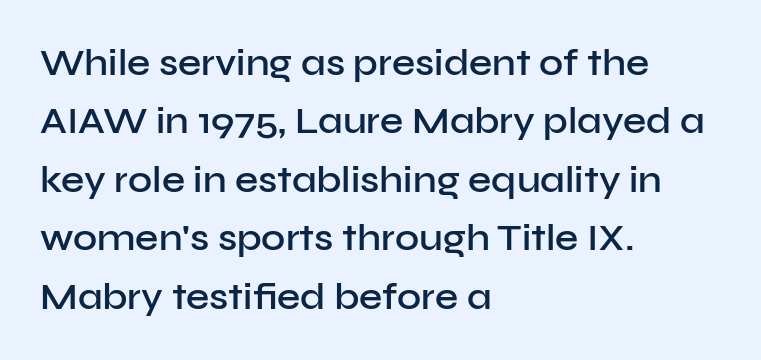
The image shows 37 px semibold sans-serif type, upright; set left-aligned, normal line spacing (1.58x), normal letter spacing, not underlined; low stroke contrast and a medium x-height.
